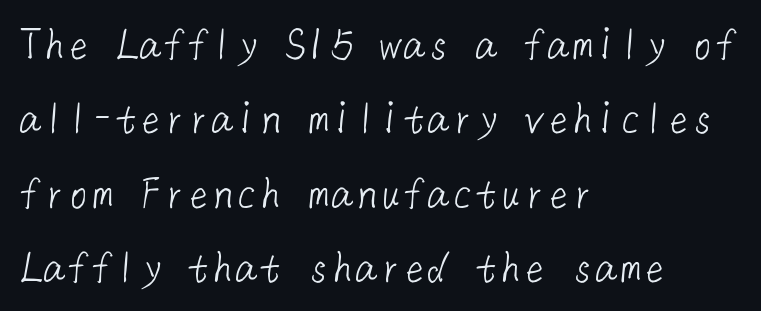
The image shows 48 px light sans-serif type; set left-aligned, normal line spacing (1.55x), normal letter spacing, not underlined; low stroke contrast and a medium x-height.
